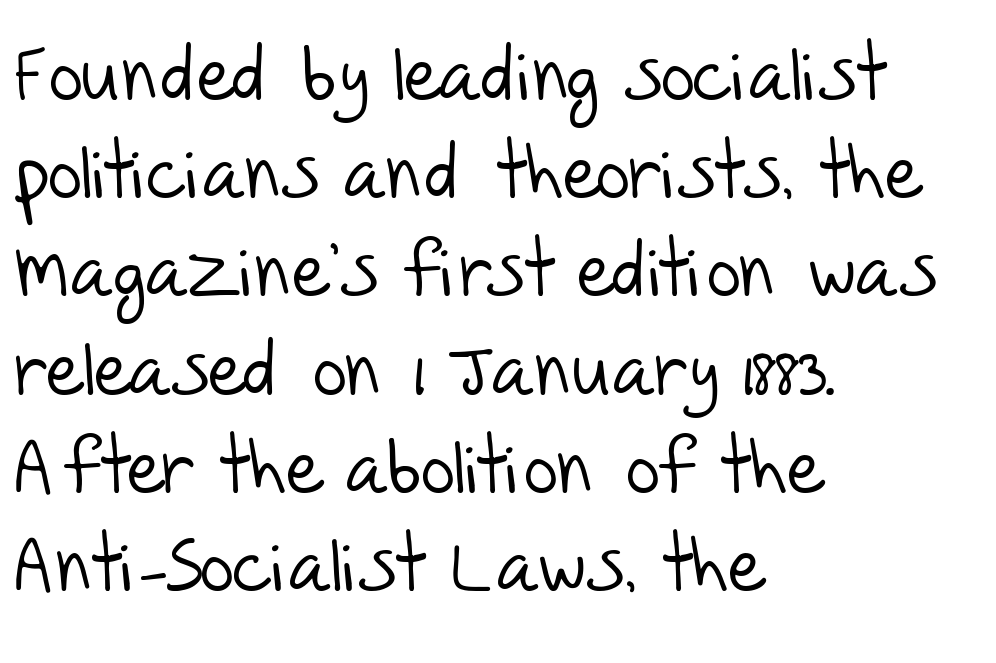
{"serif": "no", "bold": "no", "weight": "light", "width": "normal", "stroke_contrast": "low", "x_height": "large", "monospaced": "no", "underline": "no", "align": "left", "line_spacing": "normal", "line_spacing_ratio": 1.31, "letter_spacing": "normal", "letter_spacing_em": 0.0, "glyph_px": 75}
